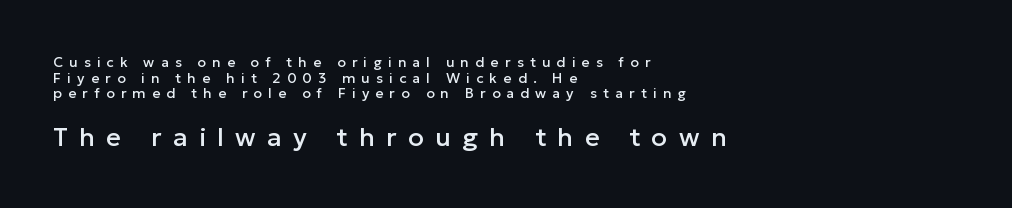
Q: Is the text italic (slanted)? A: No, it is upright.
Q: Is the text underlined? A: No.
Q: How is the paragraph aligned? A: Left-aligned.
Q: Is the spacing between letters normal or unusually wide? A: Unusually wide.
Q: Is the spacing between lines tight, normal or loose? A: Tight.
Q: Which block of text is set in a larger size, the first (top) or the second (bottom)? A: The second (bottom) one.
